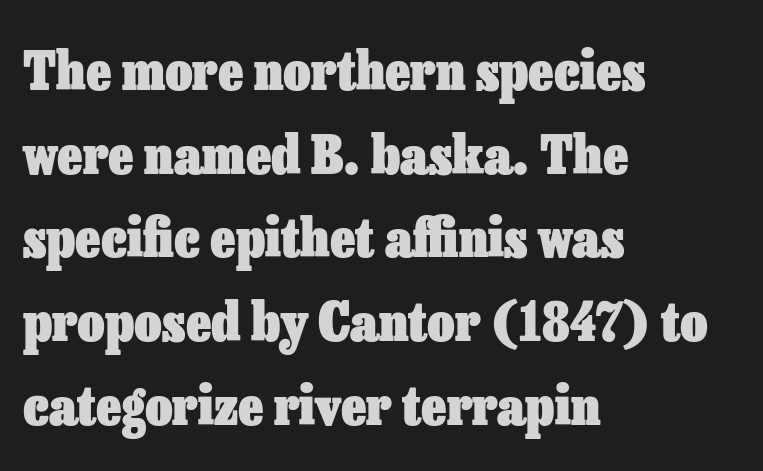
{"italic": "no", "bold": "yes", "weight": "heavy", "width": "normal", "stroke_contrast": "low", "x_height": "medium", "monospaced": "no", "underline": "no", "align": "left", "line_spacing": "normal", "line_spacing_ratio": 1.58, "letter_spacing": "normal", "letter_spacing_em": 0.0, "glyph_px": 53}
